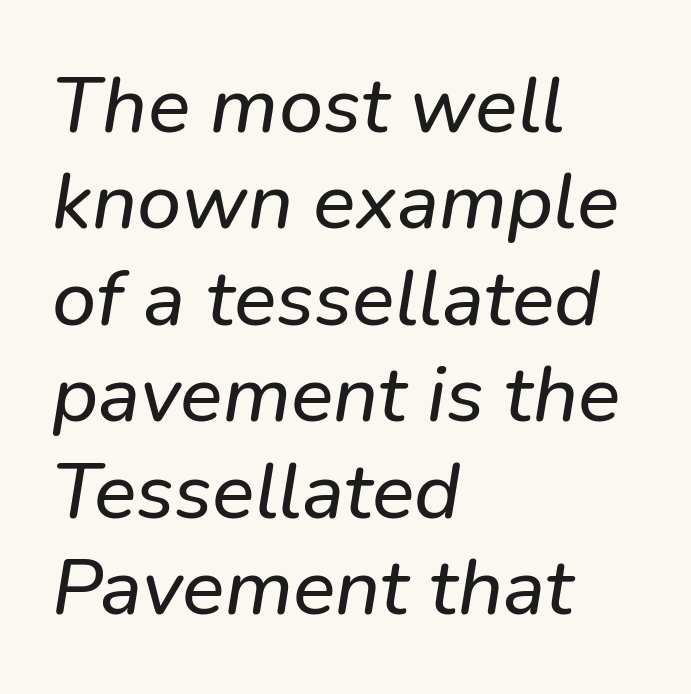
{"serif": "no", "width": "normal", "stroke_contrast": "low", "x_height": "medium", "monospaced": "no", "underline": "no", "align": "left", "line_spacing_ratio": 1.22, "letter_spacing": "normal", "letter_spacing_em": 0.0, "glyph_px": 79}
